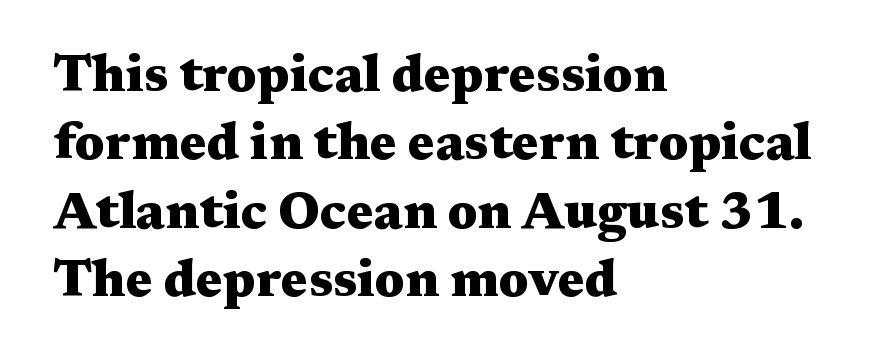
The image shows 51 px heavy, wide serif type, upright; set left-aligned, normal line spacing (1.34x), normal letter spacing, not underlined; medium stroke contrast and a medium x-height.
